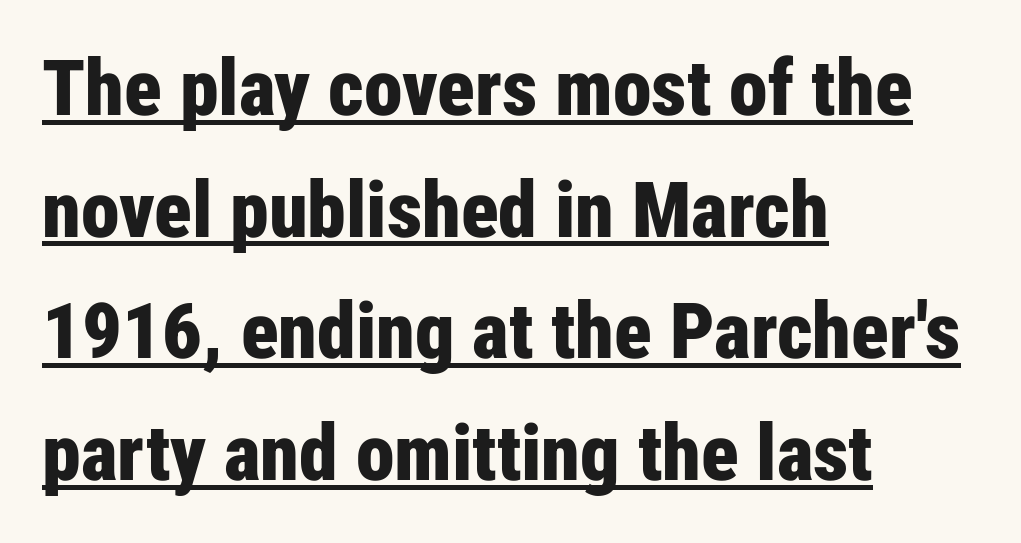
The image shows 78 px bold, condensed sans-serif type, upright; set left-aligned, normal line spacing (1.56x), normal letter spacing, underlined; low stroke contrast and a medium x-height.
